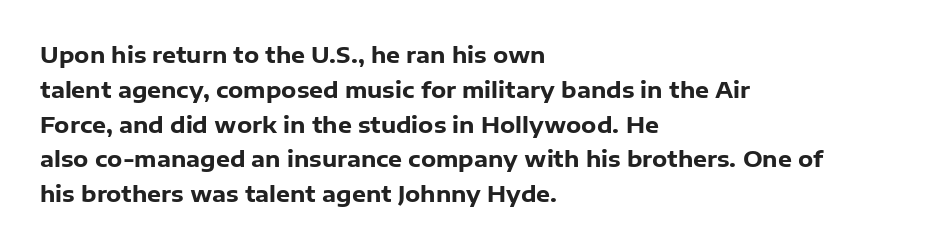
{"italic": "no", "bold": "yes", "underline": "no", "align": "left", "line_spacing": "normal", "line_spacing_ratio": 1.58, "letter_spacing": "normal", "letter_spacing_em": 0.0, "glyph_px": 22}
